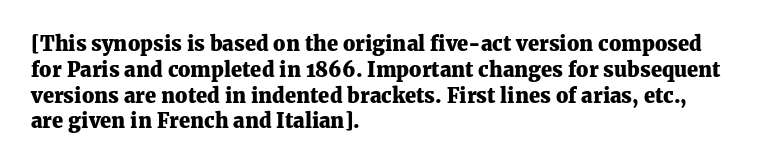
A typesetter would call this zero additional tracking. A classic flush-left, rag-right setting is used for this passage. The letters stand upright; this is a roman face. The glyphs are unaccompanied by any horizontal stroke below them. Line spacing here is normal.
